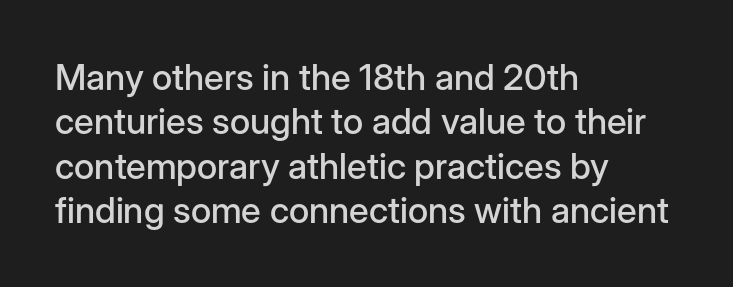
The rendering uses natural spacing where letterforms have individual widths. A typesetter would mark this as roman, not italic. Plain, unruled lines of type. These lines are set flush left with a ragged right edge. Classification — sans serif.
